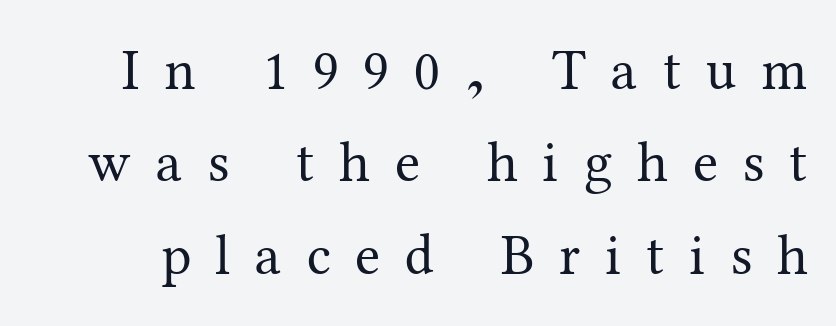
Check where the strokes stop: tiny serifs finish them off. This sample keeps an unexceptional amount of space between lines. Notice how the stems are strictly vertical — no italics here. Weight: regular or lighter. The line texture is sparse and dotted thanks to wide tracking. Varying glyph widths throughout — classic text-font behaviour.
